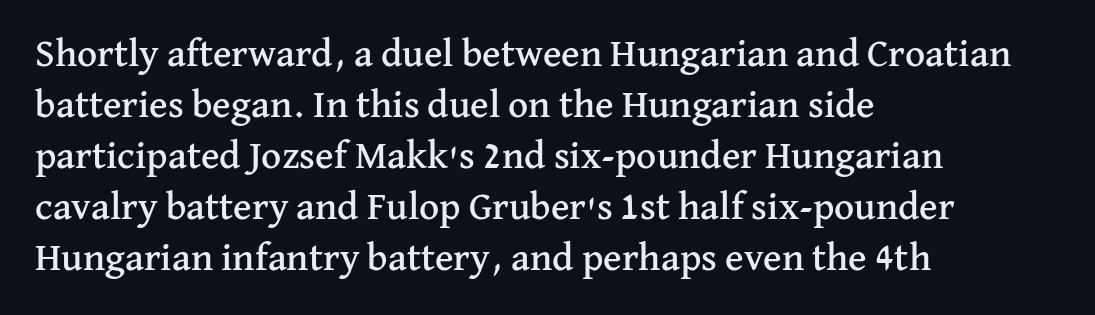
The image shows 39 px serif type, upright; set left-aligned, normal line spacing (1.31x), normal letter spacing, not underlined; medium stroke contrast and a medium x-height.
